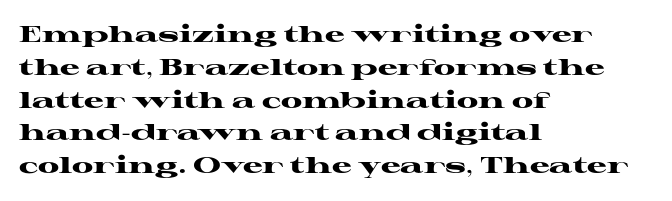
{"italic": "no", "bold": "yes", "underline": "no", "align": "left", "line_spacing": "normal", "line_spacing_ratio": 1.49, "letter_spacing": "normal", "letter_spacing_em": 0.0, "glyph_px": 22}
